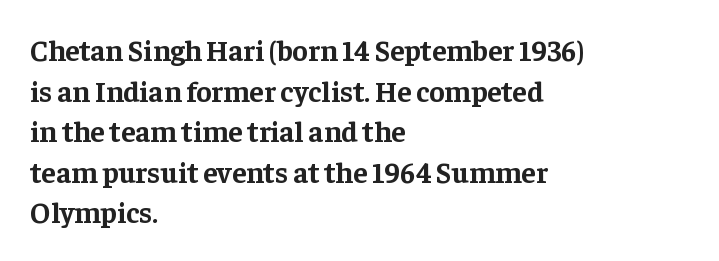
The image shows 29 px bold serif type, upright; set left-aligned, normal line spacing (1.4x), normal letter spacing, not underlined; low stroke contrast and a medium x-height.
